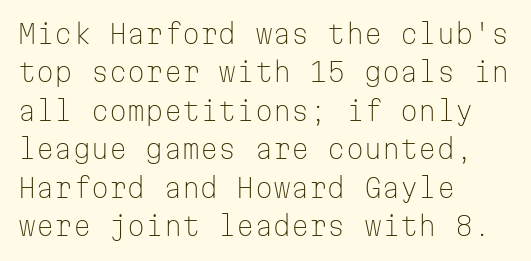
{"italic": "no", "bold": "no", "underline": "no", "align": "left", "line_spacing": "normal", "line_spacing_ratio": 1.48, "letter_spacing": "normal", "letter_spacing_em": 0.0, "glyph_px": 26}
